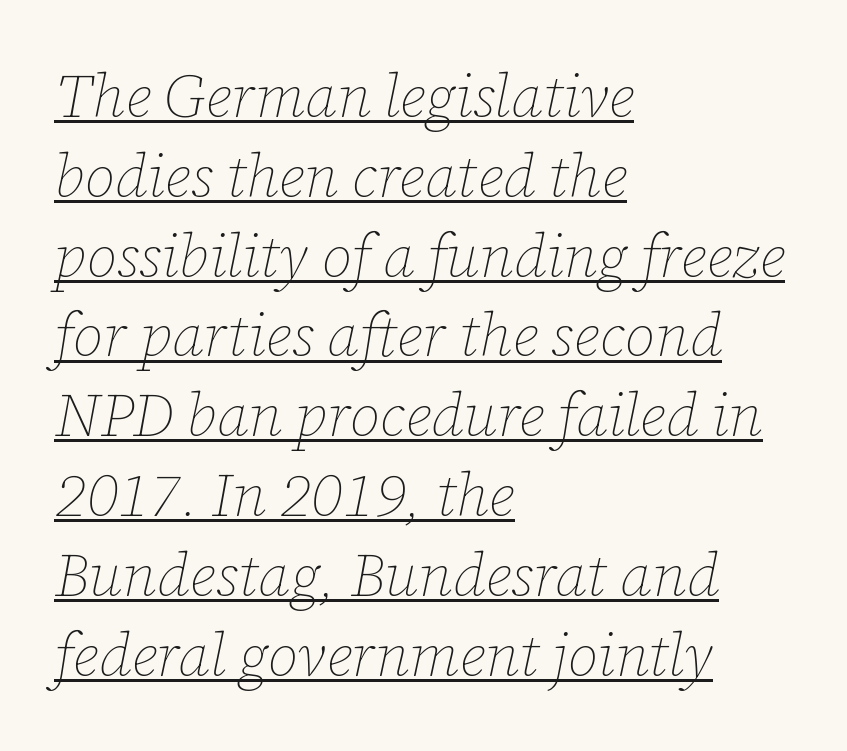
Q: Is the text bold? A: No.
Q: Is the text italic (slanted)? A: Yes, it leans right by about 12 degrees.
Q: Is the text underlined? A: Yes.
Q: How is the paragraph aligned? A: Left-aligned.
Q: Is the spacing between letters normal or unusually wide? A: Normal.
Q: Is the spacing between lines tight, normal or loose? A: Normal.
Q: Width (condensed, normal, or wide)? A: Normal.
Q: Stroke contrast? A: Low.
Q: x-height? A: Medium.
Q: Monospaced? A: No.
